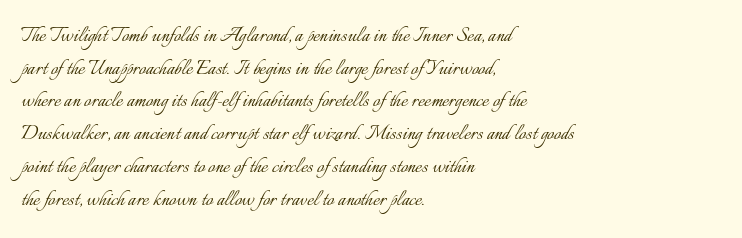
The image shows 25 px text type; set left-aligned, normal line spacing (1.31x), normal letter spacing, not underlined.
